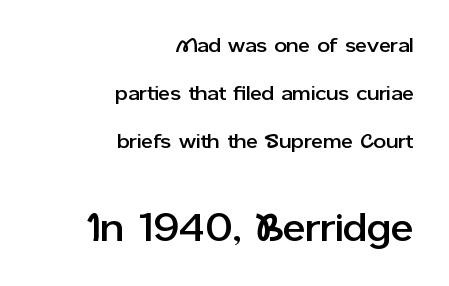
{"serif": "no", "italic": "no", "width": "normal", "stroke_contrast": "low", "x_height": "medium", "monospaced": "no", "underline": "no", "align": "right", "line_spacing": "loose", "line_spacing_ratio": 2.4, "letter_spacing": "normal", "letter_spacing_em": 0.0, "larger_block": "second", "size_ratio": 1.95, "glyph_px": 39}
